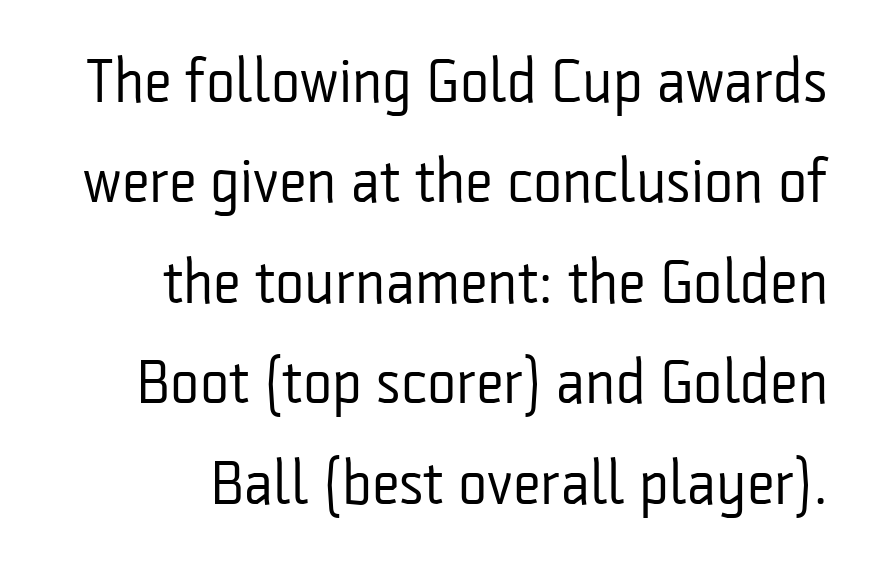
The passage shown has conventional tracking throughout. The baseline area is clear. Reading down the column, the eye jumps a familiar distance to each next line. The rendering uses natural spacing where letterforms have individual widths.
